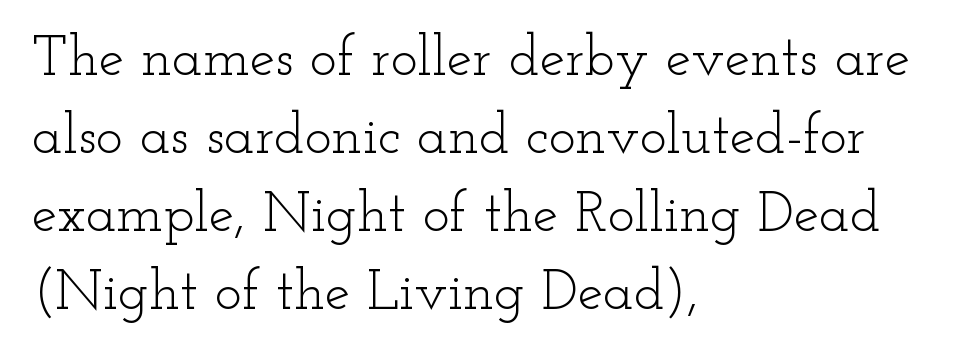
The image shows 57 px light, wide serif type, upright; set left-aligned, normal line spacing (1.37x), normal letter spacing, not underlined; low stroke contrast and a small x-height.
